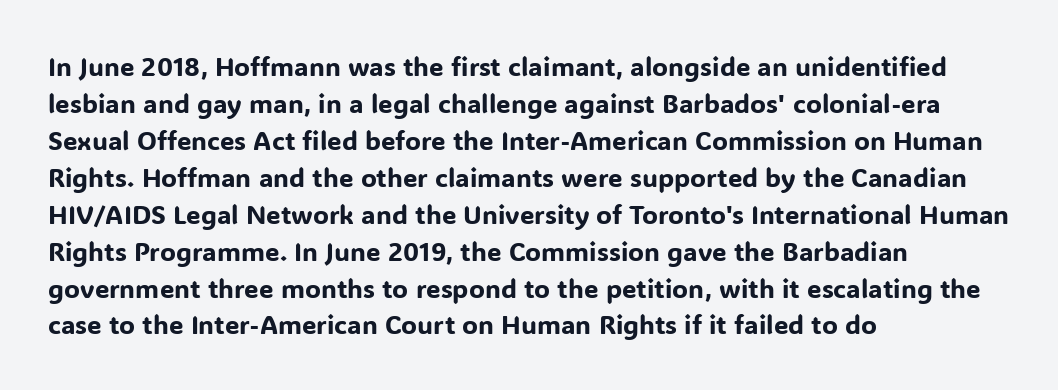
Q: Is the text italic (slanted)? A: No, it is upright.
Q: Is the text underlined? A: No.
Q: How is the paragraph aligned? A: Left-aligned.
Q: Is the spacing between letters normal or unusually wide? A: Normal.
Q: Is the spacing between lines tight, normal or loose? A: Normal.
